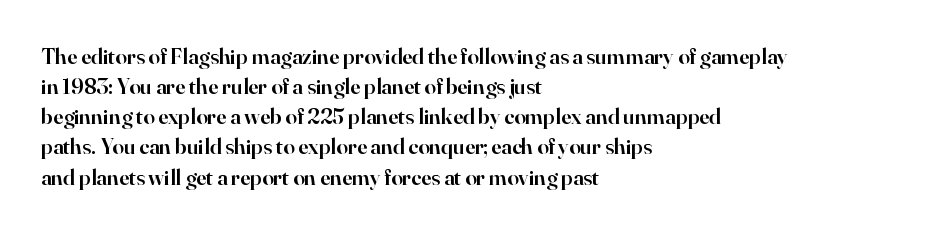
How are the letters spaced? Ordinarily, with no added tracking. Ordinary non-slanted type is in use. Notice the strokes are somewhat thickened but not fully heavy: this is a semibold. Descenders are the only things crossing below the line.
